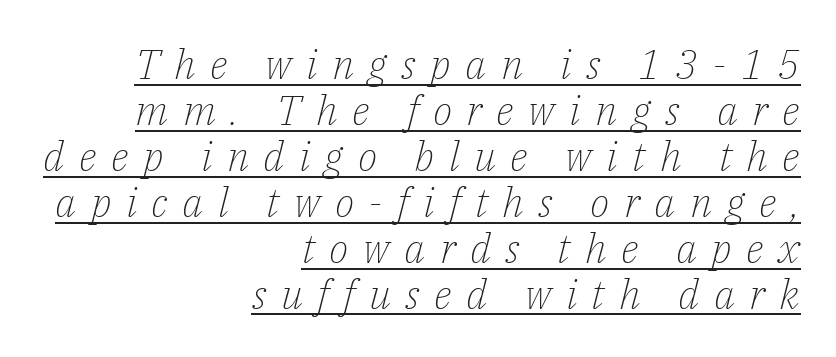
{"serif": "yes", "italic": "yes", "lean": "right", "slant_degrees": 14, "bold": "no", "weight": "light", "width": "normal", "stroke_contrast": "low", "x_height": "medium", "monospaced": "no", "underline": "yes", "align": "right", "line_spacing": "tight", "line_spacing_ratio": 1.12, "letter_spacing": "wide", "letter_spacing_em": 0.35, "glyph_px": 41}
